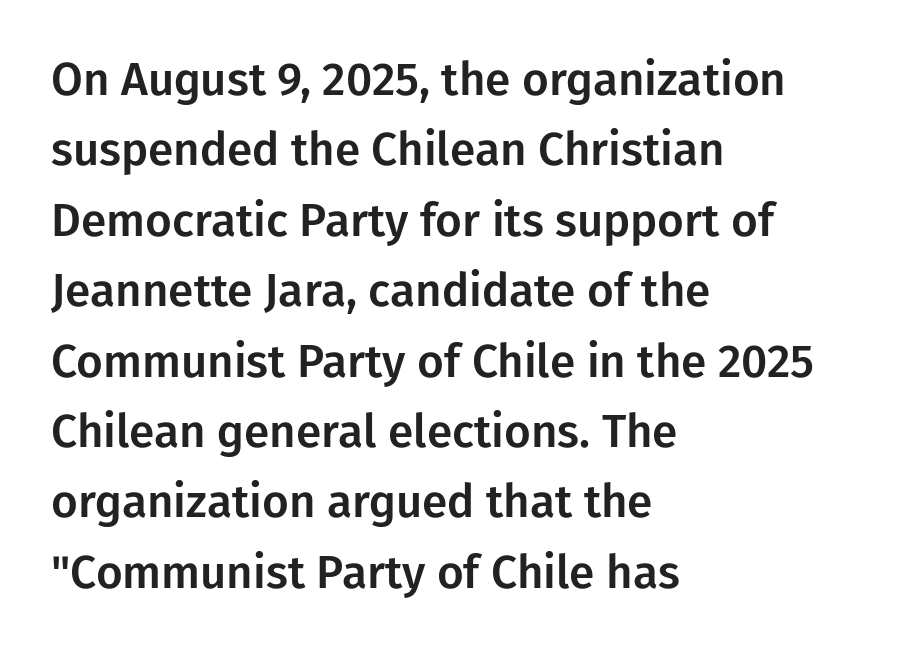
{"serif": "no", "italic": "no", "width": "normal", "stroke_contrast": "low", "x_height": "medium", "monospaced": "no", "underline": "no", "align": "left", "line_spacing": "normal", "line_spacing_ratio": 1.53, "letter_spacing": "normal", "letter_spacing_em": 0.0, "glyph_px": 46}
